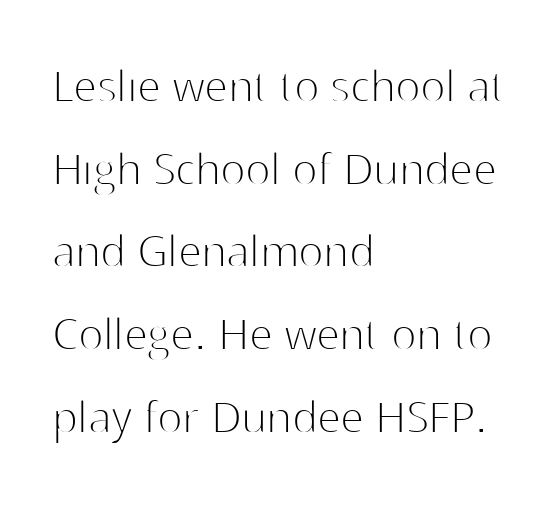
{"serif": "no", "italic": "no", "bold": "no", "weight": "thin", "width": "normal", "stroke_contrast": "high", "x_height": "medium", "monospaced": "no", "underline": "no", "align": "left", "line_spacing": "normal", "line_spacing_ratio": 1.56, "letter_spacing": "normal", "letter_spacing_em": 0.0, "glyph_px": 53}
